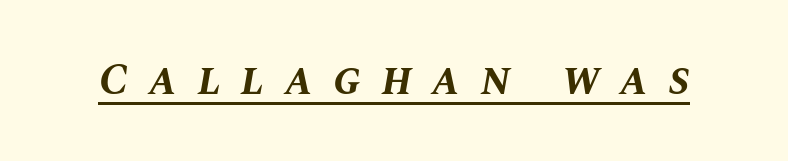
The image shows 45 px bold type, italic (leaning right); set unusually wide letter spacing (+0.45 em), underlined; medium stroke contrast and a large x-height.
